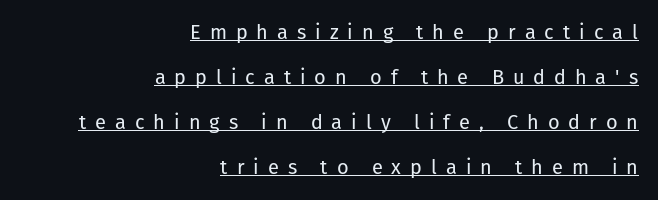
The image shows 20 px text type, upright; set right-aligned, loose line spacing (2.25x), unusually wide letter spacing (+0.45 em), underlined.
